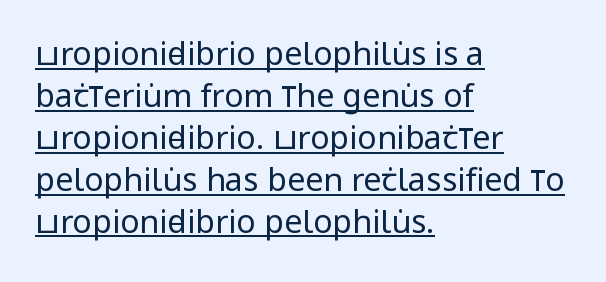
{"serif": "no", "italic": "no", "bold": "no", "weight": "regular", "width": "condensed", "stroke_contrast": "low", "x_height": "large", "monospaced": "no", "underline": "yes", "align": "left", "line_spacing": "normal", "line_spacing_ratio": 1.31, "letter_spacing": "normal", "letter_spacing_em": 0.0, "glyph_px": 32}
